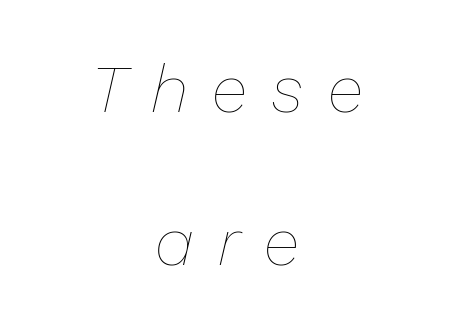
{"italic": "yes", "lean": "right", "slant_degrees": 13, "bold": "no", "weight": "thin", "width": "normal", "stroke_contrast": "low", "x_height": "medium", "monospaced": "no", "underline": "no", "align": "center", "line_spacing": "loose", "line_spacing_ratio": 2.32, "letter_spacing": "wide", "letter_spacing_em": 0.37, "glyph_px": 66}
